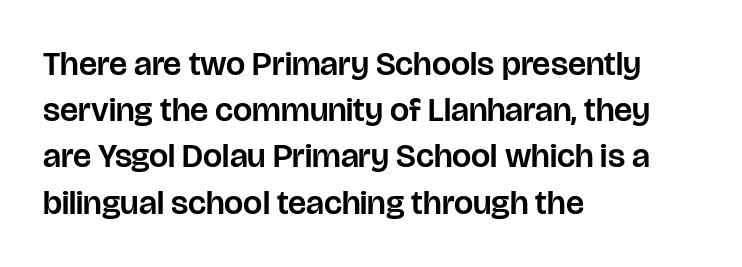
{"serif": "no", "italic": "no", "width": "normal", "stroke_contrast": "low", "x_height": "large", "monospaced": "no", "underline": "no", "align": "left", "line_spacing": "normal", "line_spacing_ratio": 1.36, "letter_spacing": "normal", "letter_spacing_em": 0.0, "glyph_px": 34}
